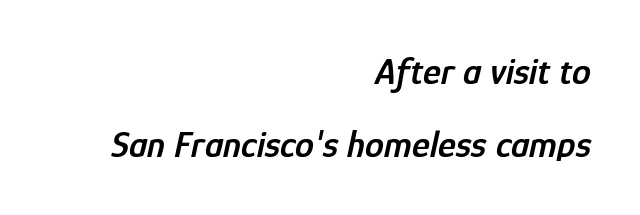
The image shows 38 px semibold, condensed type, italic (leaning right); set right-aligned, loose line spacing (1.92x), normal letter spacing, not underlined; low stroke contrast and a medium x-height.
